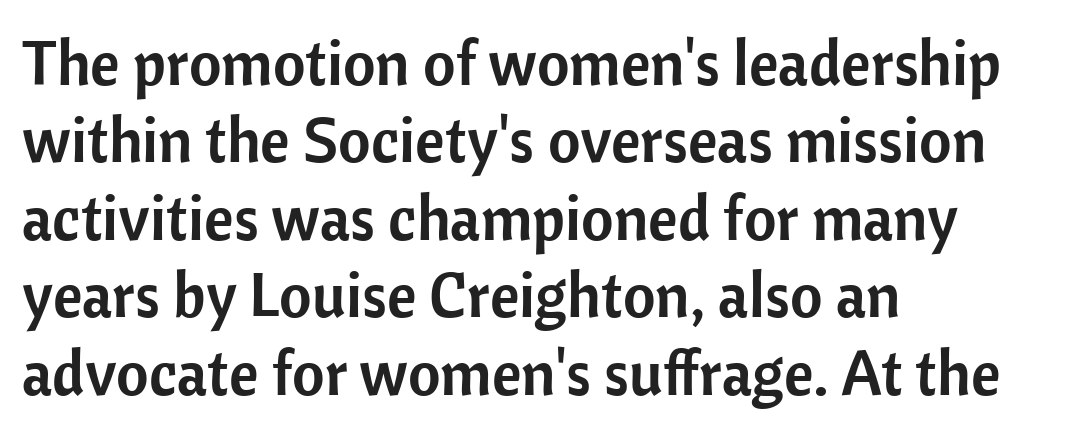
The image shows 63 px sans-serif type, upright; set left-aligned, line spacing 1.23x, normal letter spacing, not underlined; low stroke contrast and a medium x-height.
